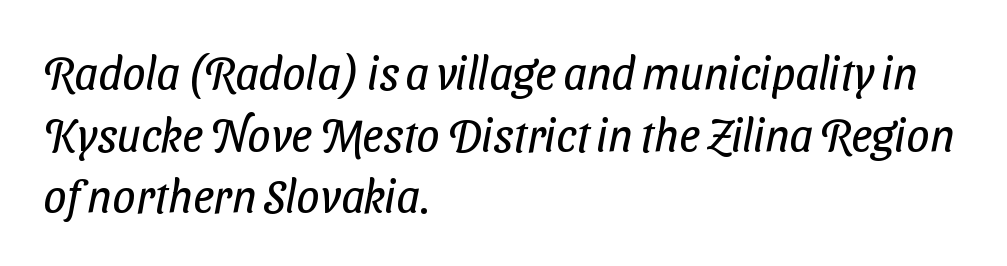
{"serif": "no", "bold": "no", "weight": "regular", "width": "condensed", "stroke_contrast": "low", "x_height": "medium", "monospaced": "no", "underline": "no", "align": "left", "line_spacing": "normal", "line_spacing_ratio": 1.34, "letter_spacing": "normal", "letter_spacing_em": 0.0, "glyph_px": 46}
